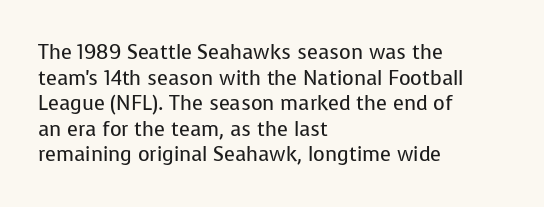
{"italic": "no", "bold": "no", "underline": "no", "align": "left", "line_spacing": "normal", "line_spacing_ratio": 1.28, "letter_spacing": "normal", "letter_spacing_em": 0.0, "glyph_px": 20}
